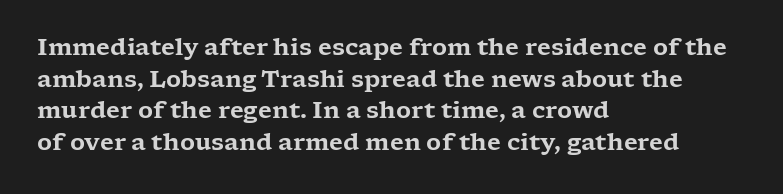
{"italic": "no", "underline": "no", "align": "left", "line_spacing": "normal", "line_spacing_ratio": 1.38, "letter_spacing": "normal", "letter_spacing_em": 0.0, "glyph_px": 23}
